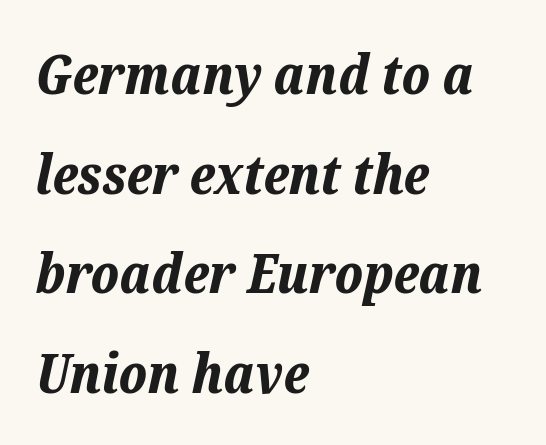
Q: Is the text bold? A: Yes.
Q: Is the text italic (slanted)? A: Yes, it leans right by about 12 degrees.
Q: Is the text underlined? A: No.
Q: How is the paragraph aligned? A: Left-aligned.
Q: Is the spacing between letters normal or unusually wide? A: Normal.
Q: Width (condensed, normal, or wide)? A: Normal.
Q: Stroke contrast? A: Low.
Q: x-height? A: Medium.
Q: Monospaced? A: No.
